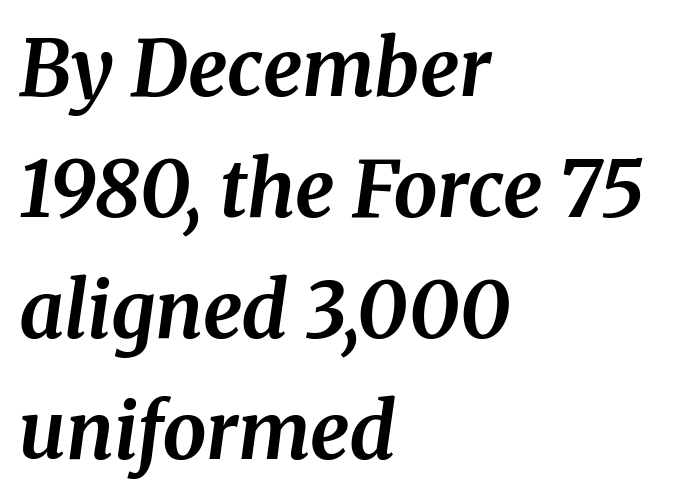
The rows are spaced the way most documents space them. Is the letter spacing exaggerated? No — it looks like the ordinary default. Caption: bold face, heavy strokes. These lines are composed in type with serifs.
